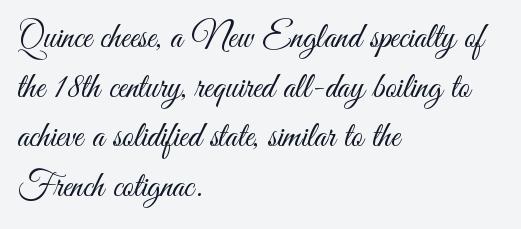
The image shows 35 px light, condensed sans-serif type; set left-aligned, normal line spacing (1.42x), normal letter spacing, not underlined; medium stroke contrast and a small x-height.
